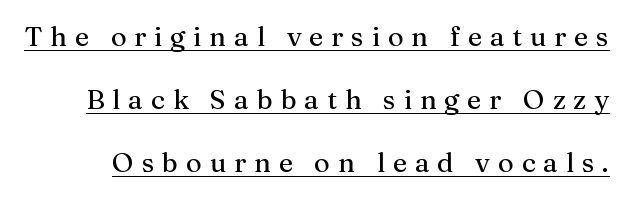
Italic? Not at all — the glyphs are vertical. This rendering features underlined lettering. Loose tracking; the words dissolve into strings of separated letters. In terms of leading, this rendering errs on the spacious side.
